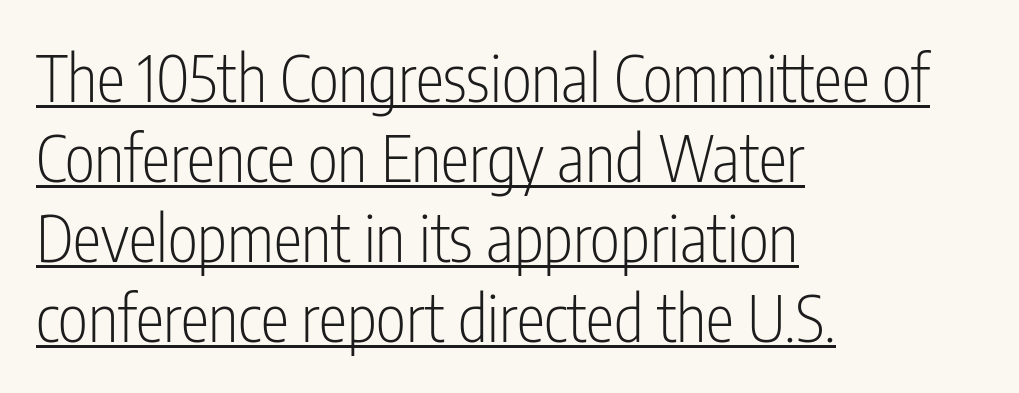
The image shows 64 px light, condensed sans-serif type, upright; set left-aligned, normal line spacing (1.25x), normal letter spacing, underlined; low stroke contrast and a medium x-height.
